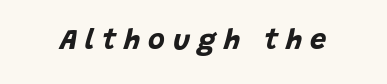
Q: Is the text bold? A: Yes.
Q: Is the text italic (slanted)? A: Yes, it leans right by about 15 degrees.
Q: Is the text underlined? A: No.
Q: Is the spacing between letters normal or unusually wide? A: Unusually wide.
Q: Width (condensed, normal, or wide)? A: Normal.
Q: Stroke contrast? A: Low.
Q: x-height? A: Large.
Q: Monospaced? A: No.
